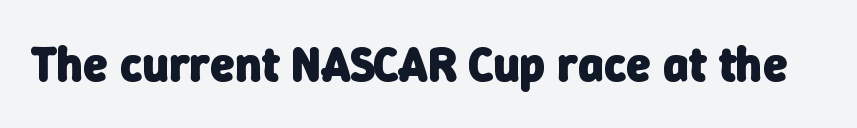
Q: Is the text bold? A: Yes.
Q: Is the typeface a serif or a sans-serif typeface? A: Sans-serif.
Q: Is the text underlined? A: No.
Q: Is the spacing between letters normal or unusually wide? A: Normal.
Q: Width (condensed, normal, or wide)? A: Normal.
Q: Stroke contrast? A: Low.
Q: x-height? A: Medium.
Q: Monospaced? A: No.
